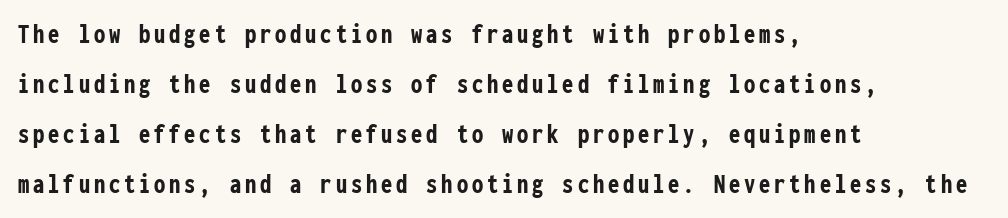
The glyphs are unaccompanied by any horizontal stroke below them. The rendering uses typewriter-style spacing with identical character cells. The type family on display is of the sans-serif kind. A typesetter would mark this as roman, not italic.
